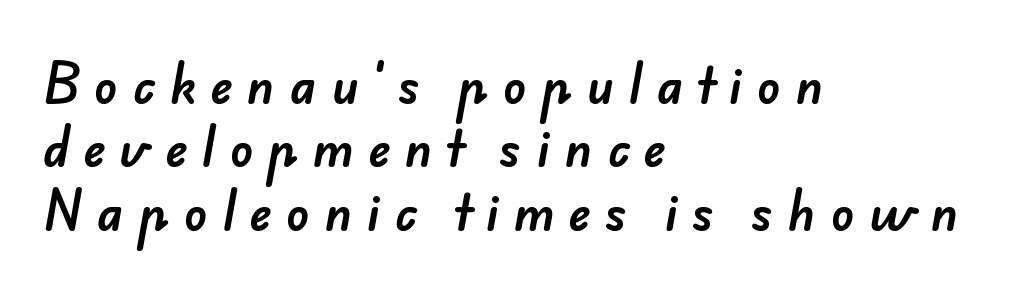
Do the characters align in a grid? No, the font is proportional. The characters display no serif detailing; their extremities are plain. Type without underlining. The designer left line spacing at the default.
